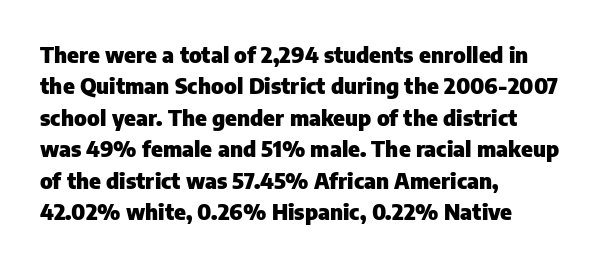
{"italic": "no", "bold": "yes", "underline": "no", "align": "left", "line_spacing": "normal", "line_spacing_ratio": 1.43, "letter_spacing": "normal", "letter_spacing_em": 0.0, "glyph_px": 22}
